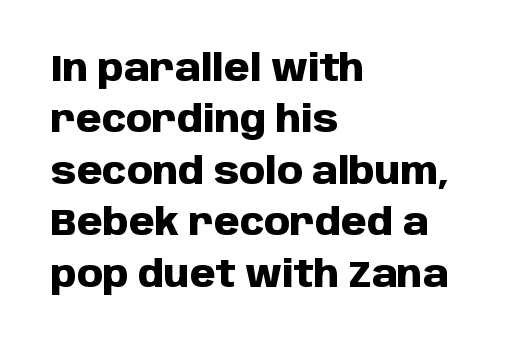
Q: Is the text bold? A: Yes.
Q: Is the text italic (slanted)? A: No, it is upright.
Q: Is the typeface a serif or a sans-serif typeface? A: Sans-serif.
Q: Is the text underlined? A: No.
Q: How is the paragraph aligned? A: Left-aligned.
Q: Is the spacing between letters normal or unusually wide? A: Normal.
Q: Is the spacing between lines tight, normal or loose? A: Normal.
Q: Width (condensed, normal, or wide)? A: Normal.
Q: Stroke contrast? A: Low.
Q: x-height? A: Large.
Q: Monospaced? A: No.
